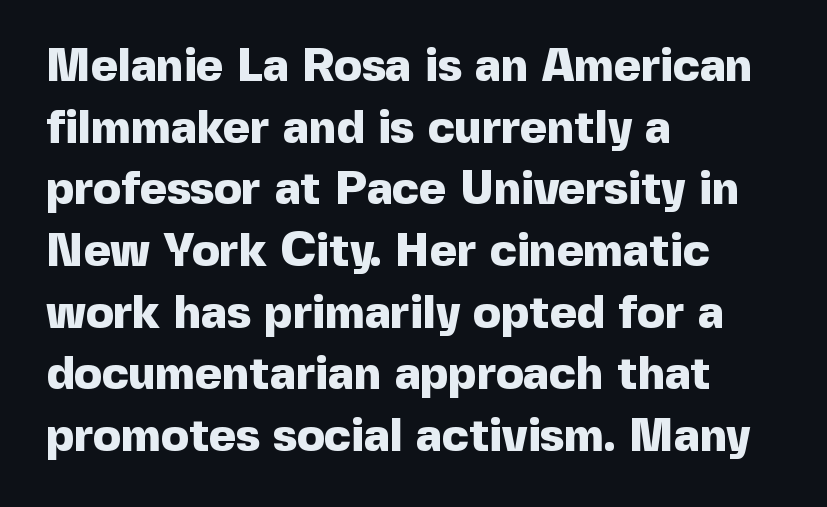
The image shows 46 px heavy sans-serif type, upright; set left-aligned, normal line spacing (1.34x), normal letter spacing, not underlined; a medium x-height.
